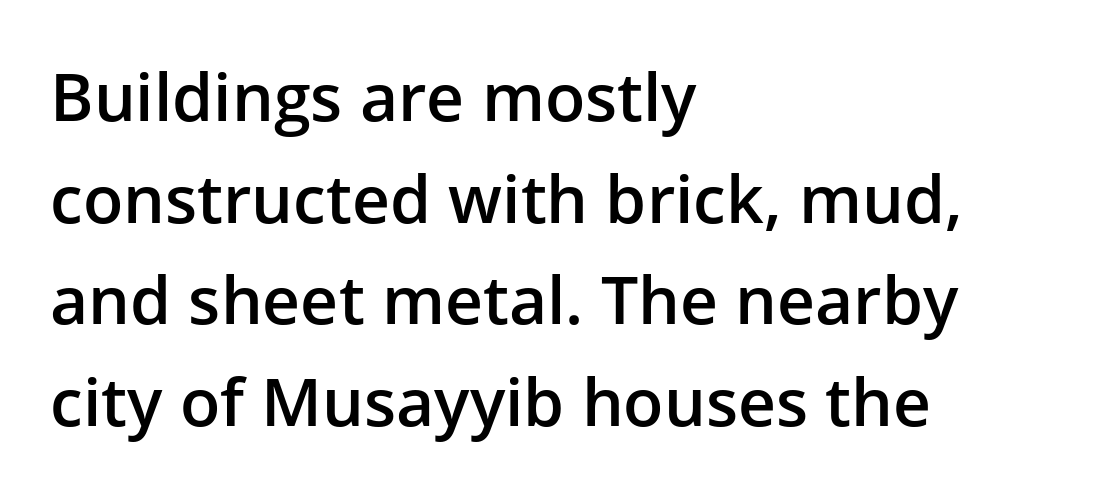
Q: Is the text bold? A: Semi-bold.
Q: Is the text italic (slanted)? A: No, it is upright.
Q: Is the typeface a serif or a sans-serif typeface? A: Sans-serif.
Q: Is the text underlined? A: No.
Q: How is the paragraph aligned? A: Left-aligned.
Q: Is the spacing between letters normal or unusually wide? A: Normal.
Q: Is the spacing between lines tight, normal or loose? A: Normal.
Q: Width (condensed, normal, or wide)? A: Normal.
Q: Stroke contrast? A: Low.
Q: x-height? A: Medium.
Q: Monospaced? A: No.
